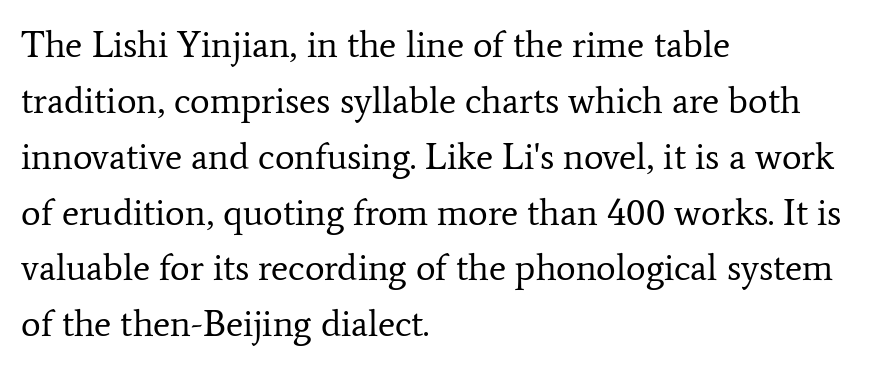
{"serif": "yes", "italic": "no", "bold": "no", "weight": "regular", "width": "normal", "stroke_contrast": "low", "x_height": "medium", "monospaced": "no", "underline": "no", "align": "left", "line_spacing": "normal", "line_spacing_ratio": 1.51, "letter_spacing": "normal", "letter_spacing_em": 0.0, "glyph_px": 37}
